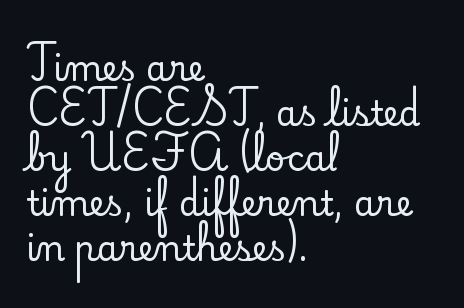
{"serif": "yes", "italic": "no", "width": "normal", "stroke_contrast": "low", "x_height": "small", "monospaced": "no", "underline": "no", "align": "left", "line_spacing": "normal", "line_spacing_ratio": 1.32, "letter_spacing": "normal", "letter_spacing_em": 0.0, "glyph_px": 34}
